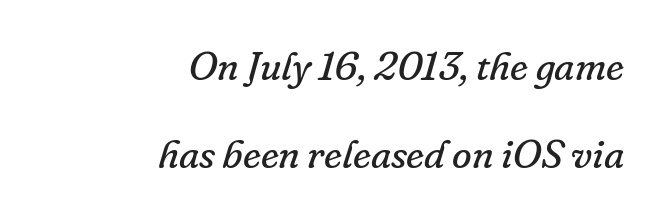
Q: Is the text bold? A: No.
Q: Is the text italic (slanted)? A: Yes, it leans right by about 16 degrees.
Q: Is the typeface a serif or a sans-serif typeface? A: Serif.
Q: Is the text underlined? A: No.
Q: How is the paragraph aligned? A: Right-aligned.
Q: Is the spacing between letters normal or unusually wide? A: Normal.
Q: Is the spacing between lines tight, normal or loose? A: Loose.
Q: Width (condensed, normal, or wide)? A: Normal.
Q: Stroke contrast? A: Low.
Q: x-height? A: Small.
Q: Monospaced? A: No.
